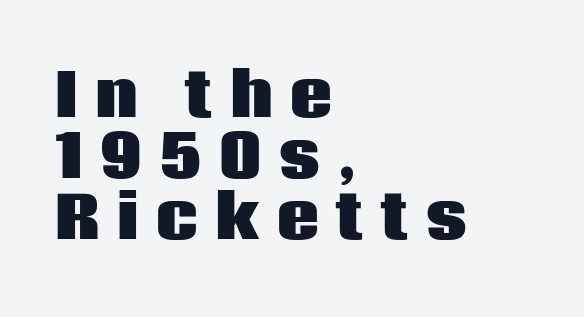
{"serif": "no", "italic": "no", "bold": "yes", "weight": "heavy", "width": "normal", "stroke_contrast": "low", "x_height": "large", "monospaced": "no", "underline": "no", "align": "left", "line_spacing": "tight", "line_spacing_ratio": 1.03, "letter_spacing": "wide", "letter_spacing_em": 0.3, "glyph_px": 59}
